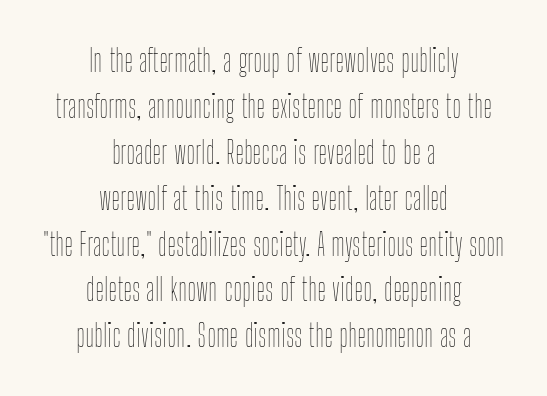
{"italic": "no", "bold": "no", "weight": "thin", "width": "condensed", "stroke_contrast": "low", "x_height": "medium", "monospaced": "no", "underline": "no", "align": "center", "line_spacing": "normal", "line_spacing_ratio": 1.48, "letter_spacing": "normal", "letter_spacing_em": 0.0, "glyph_px": 31}
